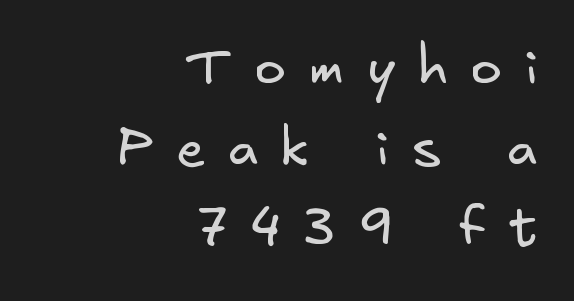
Q: Is the text bold? A: No.
Q: Is the typeface a serif or a sans-serif typeface? A: Sans-serif.
Q: Is the text underlined? A: No.
Q: How is the paragraph aligned? A: Right-aligned.
Q: Is the spacing between letters normal or unusually wide? A: Unusually wide.
Q: Is the spacing between lines tight, normal or loose? A: Normal.
Q: Width (condensed, normal, or wide)? A: Normal.
Q: Stroke contrast? A: Low.
Q: x-height? A: Small.
